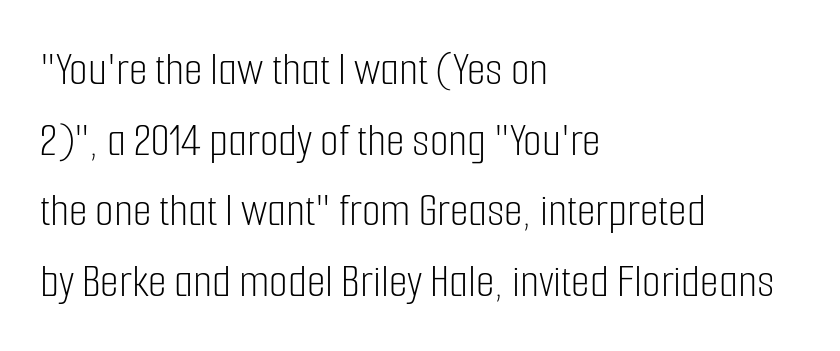
Characters follow at the spacing the type designer built in. A sans-serif font was chosen for this passage. Rendered with straight, roman letterforms. The vertical gap from one line to the next is medium. In CSS terms this would be text-align: left. The font sits on the lighter half of the weight spectrum, regular included.
